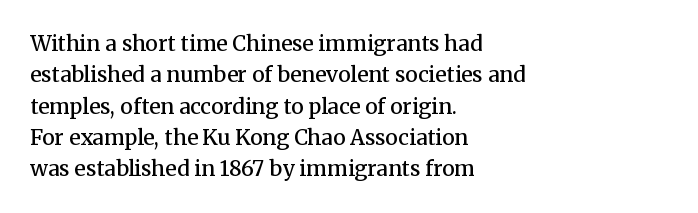
Emphasis by weight is partial: semibold. A typesetter would call this leading conventional body-copy spacing. The rendering keeps characters at their native spacing. This is roman type, the default non-slanted kind. Compared with a centered layout, this one pins lines to the left instead.
